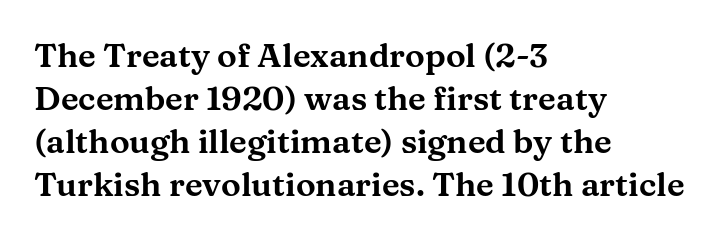
The image shows 33 px wide serif type, upright; set left-aligned, normal line spacing (1.3x), normal letter spacing, not underlined; medium stroke contrast and a medium x-height.
